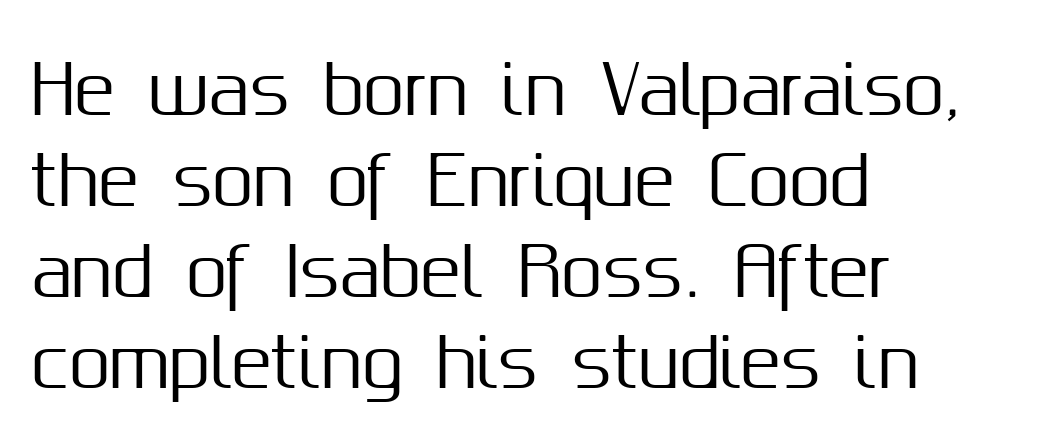
{"serif": "no", "italic": "no", "width": "normal", "stroke_contrast": "medium", "x_height": "medium", "monospaced": "no", "underline": "no", "align": "left", "line_spacing": "normal", "line_spacing_ratio": 1.36, "letter_spacing": "normal", "letter_spacing_em": 0.0, "glyph_px": 67}
